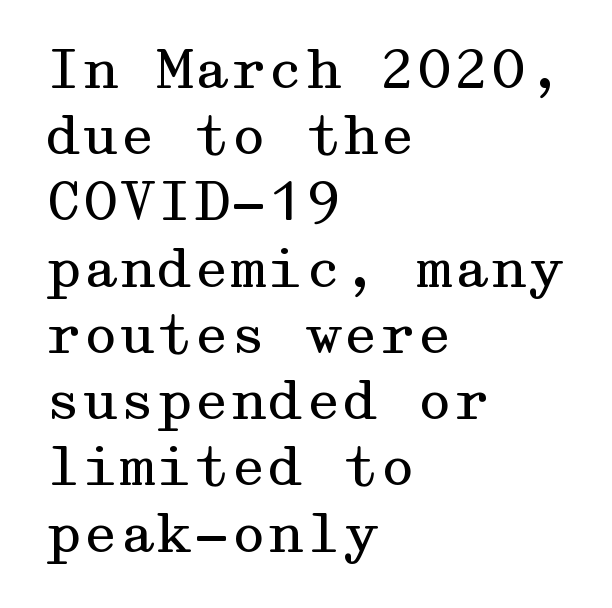
Q: Is the text bold? A: No.
Q: Is the text italic (slanted)? A: No, it is upright.
Q: Is the typeface a serif or a sans-serif typeface? A: Serif.
Q: Is the text underlined? A: No.
Q: How is the paragraph aligned? A: Left-aligned.
Q: Is the spacing between letters normal or unusually wide? A: Normal.
Q: Is the spacing between lines tight, normal or loose? A: Normal.
Q: Width (condensed, normal, or wide)? A: Wide.
Q: Stroke contrast? A: Medium.
Q: x-height? A: Medium.
